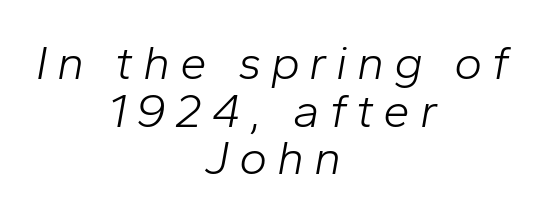
Substantial extra tracking has been applied to these lines. Counters stay open thanks to moderate or lighter strokes. A centered setting, common on invitations and titles, is used for this passage. Compared with ordinary roman type, these characters are visibly tilted. A typesetter would call this proportional, since set widths differ per character.
